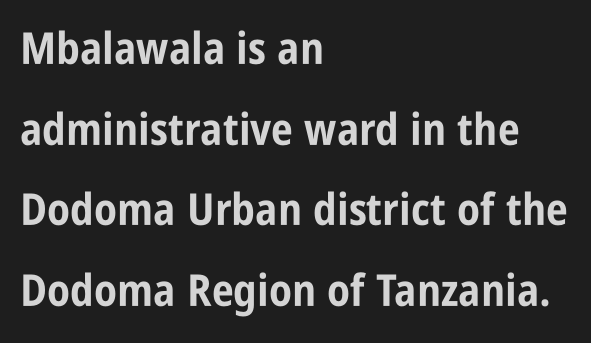
{"serif": "no", "italic": "no", "bold": "yes", "weight": "bold", "width": "condensed", "stroke_contrast": "low", "x_height": "large", "monospaced": "no", "underline": "no", "align": "left", "line_spacing_ratio": 1.83, "letter_spacing": "normal", "letter_spacing_em": 0.0, "glyph_px": 44}
